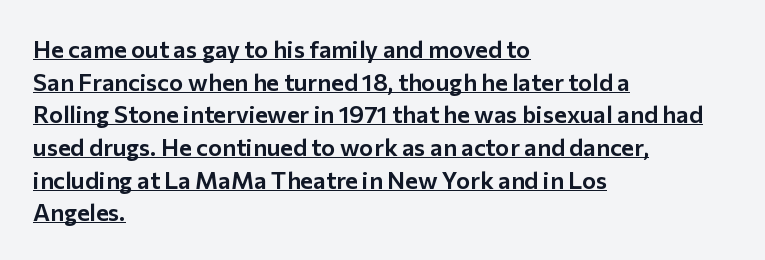
Q: Is the text italic (slanted)? A: No, it is upright.
Q: Is the text underlined? A: Yes.
Q: How is the paragraph aligned? A: Left-aligned.
Q: Is the spacing between letters normal or unusually wide? A: Normal.
Q: Is the spacing between lines tight, normal or loose? A: Normal.
